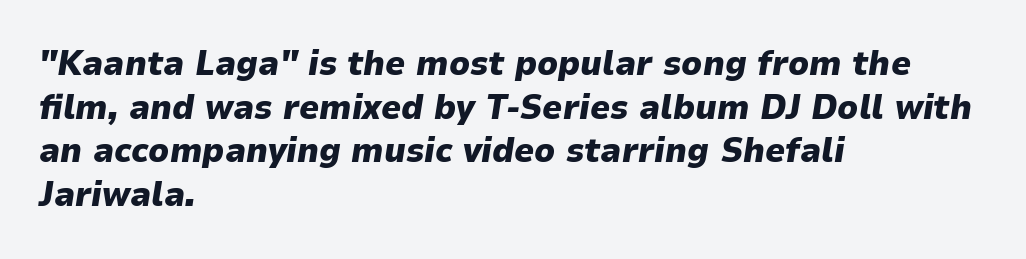
The letterforms sit shoulder to shoulder at normal distance. The rendering uses natural spacing where letterforms have individual widths. Unmarked baselines from the first word to the last. The face used here has the dense, thick strokes of a bold.
